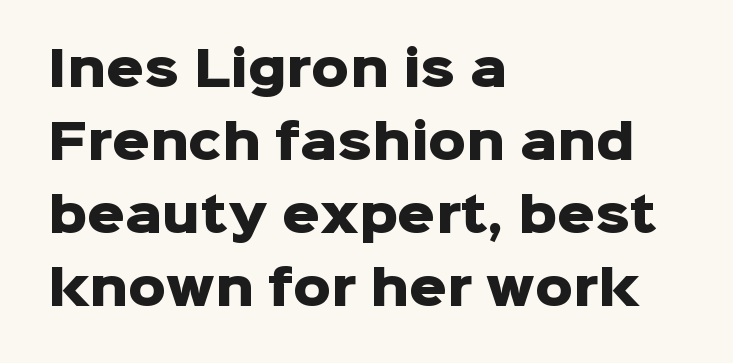
The image shows 47 px heavy sans-serif type, upright; set left-aligned, normal line spacing (1.55x), normal letter spacing, not underlined; low stroke contrast and a medium x-height.
